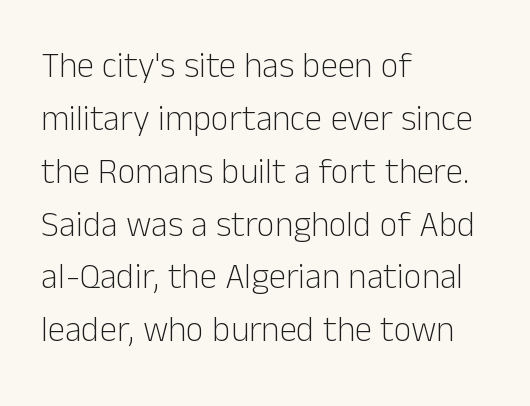
Italic: no, the glyphs are upright roman. Weight: in the light-to-regular range. Beneath every word, the page is bare. Default kerning and tracking; the words read as compact shapes. Compared with a centered layout, this one pins lines to the left instead.
